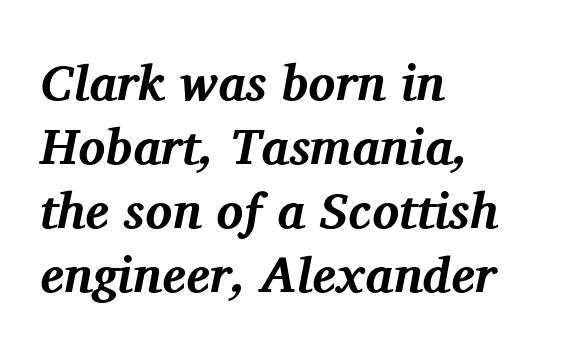
Q: Is the text bold? A: Yes.
Q: Is the text italic (slanted)? A: Yes, it leans right by about 11 degrees.
Q: Is the typeface a serif or a sans-serif typeface? A: Serif.
Q: Is the text underlined? A: No.
Q: How is the paragraph aligned? A: Left-aligned.
Q: Is the spacing between letters normal or unusually wide? A: Normal.
Q: Is the spacing between lines tight, normal or loose? A: Normal.
Q: Width (condensed, normal, or wide)? A: Normal.
Q: Stroke contrast? A: Medium.
Q: x-height? A: Medium.
Q: Monospaced? A: No.
